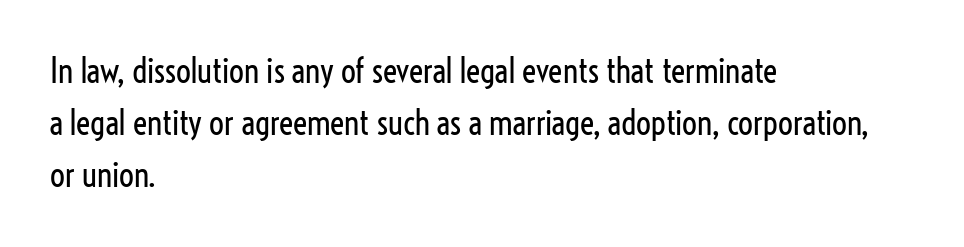
Q: Is the text bold? A: No.
Q: Is the text italic (slanted)? A: No, it is upright.
Q: Is the typeface a serif or a sans-serif typeface? A: Sans-serif.
Q: Is the text underlined? A: No.
Q: How is the paragraph aligned? A: Left-aligned.
Q: Is the spacing between letters normal or unusually wide? A: Normal.
Q: Is the spacing between lines tight, normal or loose? A: Normal.
Q: Width (condensed, normal, or wide)? A: Condensed.
Q: Stroke contrast? A: Low.
Q: x-height? A: Medium.
Q: Monospaced? A: No.
